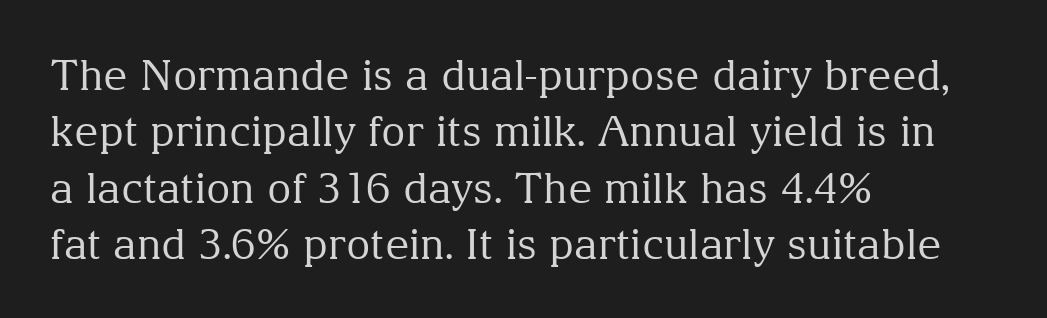
The image shows 42 px regular-weight serif type, upright; set left-aligned, normal line spacing (1.34x), normal letter spacing, not underlined; medium stroke contrast and a medium x-height.
